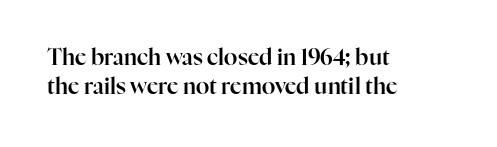
Q: Is the text italic (slanted)? A: No, it is upright.
Q: Is the text underlined? A: No.
Q: How is the paragraph aligned? A: Left-aligned.
Q: Is the spacing between letters normal or unusually wide? A: Normal.
Q: Is the spacing between lines tight, normal or loose? A: Normal.
